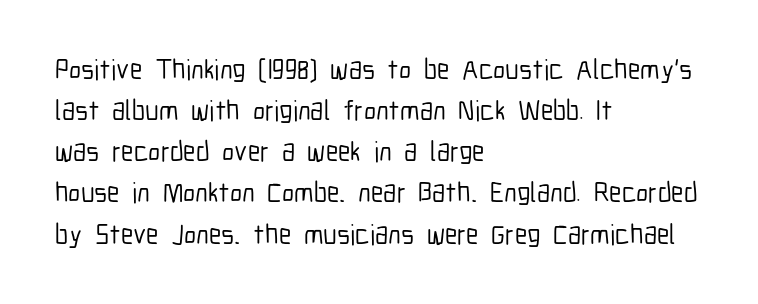
Q: Is the text italic (slanted)? A: No, it is upright.
Q: Is the typeface a serif or a sans-serif typeface? A: Sans-serif.
Q: Is the text underlined? A: No.
Q: How is the paragraph aligned? A: Left-aligned.
Q: Is the spacing between letters normal or unusually wide? A: Normal.
Q: Is the spacing between lines tight, normal or loose? A: Normal.
Q: Width (condensed, normal, or wide)? A: Condensed.
Q: Stroke contrast? A: Low.
Q: x-height? A: Medium.
Q: Monospaced? A: No.
